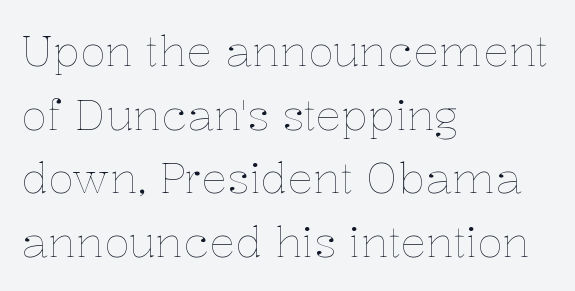
Q: Is the text bold? A: No.
Q: Is the text italic (slanted)? A: No, it is upright.
Q: Is the text underlined? A: No.
Q: How is the paragraph aligned? A: Left-aligned.
Q: Is the spacing between letters normal or unusually wide? A: Normal.
Q: Is the spacing between lines tight, normal or loose? A: Normal.
Q: Width (condensed, normal, or wide)? A: Normal.
Q: Stroke contrast? A: Low.
Q: x-height? A: Medium.
Q: Monospaced? A: No.
